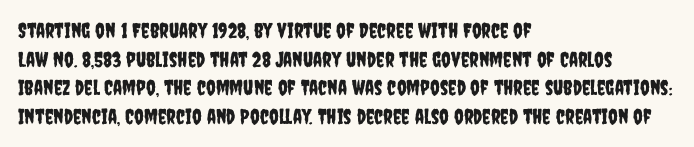
The rendering keeps characters at their native spacing. Does the lettering tilt? It doesn't — this is upright. Descender tails drop into unmarked territory. The lines sit at an ordinary, default distance from one another. One-word summary of the alignment: left.
